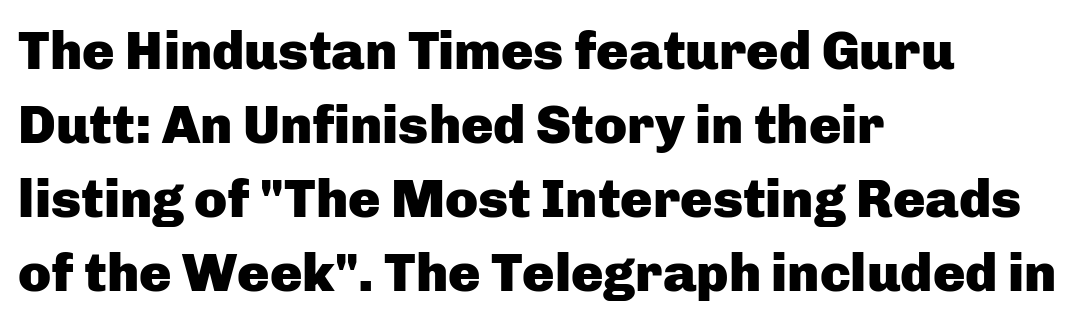
{"serif": "no", "italic": "no", "bold": "yes", "weight": "heavy", "width": "normal", "stroke_contrast": "low", "x_height": "medium", "monospaced": "no", "underline": "no", "align": "left", "line_spacing": "normal", "line_spacing_ratio": 1.37, "letter_spacing": "normal", "letter_spacing_em": 0.0, "glyph_px": 54}
